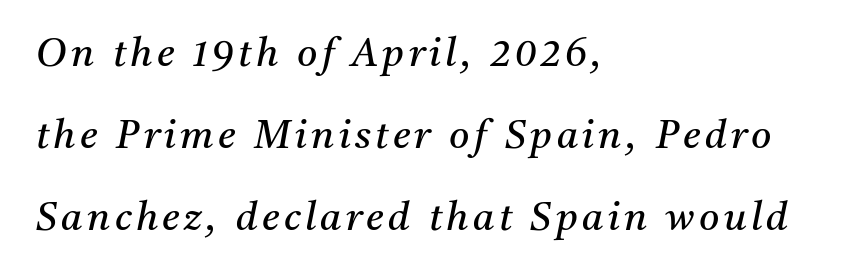
Q: Is the text bold? A: No.
Q: Is the text italic (slanted)? A: Yes, it leans right by about 11 degrees.
Q: Is the typeface a serif or a sans-serif typeface? A: Serif.
Q: Is the text underlined? A: No.
Q: How is the paragraph aligned? A: Left-aligned.
Q: Is the spacing between lines tight, normal or loose? A: Loose.
Q: Width (condensed, normal, or wide)? A: Normal.
Q: Stroke contrast? A: Medium.
Q: x-height? A: Medium.
Q: Monospaced? A: No.
